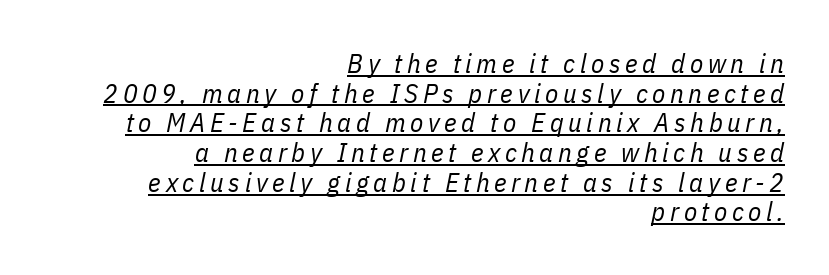
{"italic": "yes", "lean": "right", "slant_degrees": 11, "bold": "no", "underline": "yes", "align": "right", "line_spacing": "tight", "line_spacing_ratio": 1.1, "glyph_px": 27}
